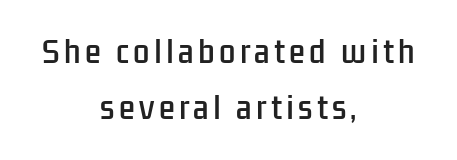
The words here are not underlined. The type sits square on the baseline with zero lean. This sample is center-justified, so both line endings float freely. Vertical spacing — loose.
